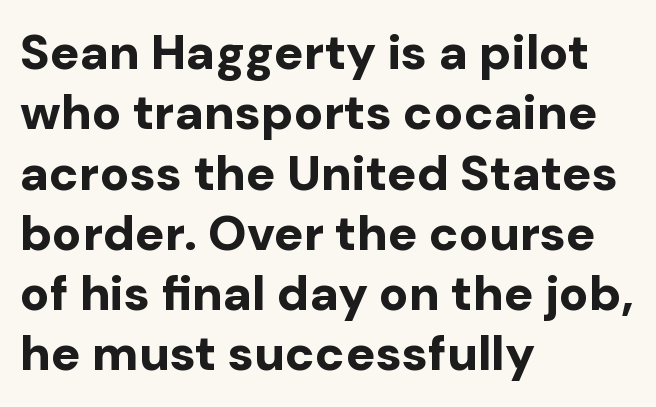
Quick note: underline off. The text was rendered using a sans face with plain stroke endings. Caption: bold face, heavy strokes. Inter-character spacing is left at the font's built-in metrics.
